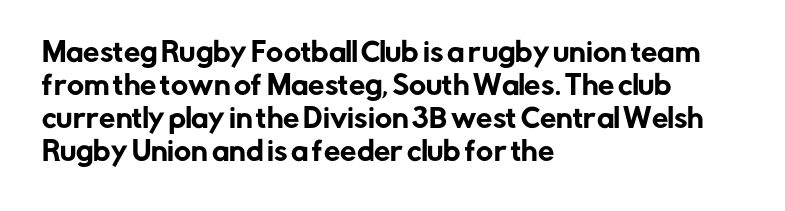
Q: Is the text italic (slanted)? A: No, it is upright.
Q: Is the text underlined? A: No.
Q: How is the paragraph aligned? A: Left-aligned.
Q: Is the spacing between letters normal or unusually wide? A: Normal.
Q: Is the spacing between lines tight, normal or loose? A: Normal.
